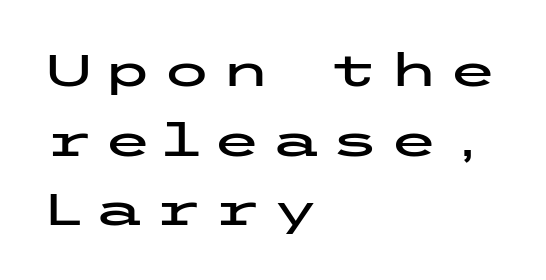
Q: Is the text italic (slanted)? A: No, it is upright.
Q: Is the typeface a serif or a sans-serif typeface? A: Sans-serif.
Q: Is the text underlined? A: No.
Q: How is the paragraph aligned? A: Left-aligned.
Q: Is the spacing between letters normal or unusually wide? A: Unusually wide.
Q: Is the spacing between lines tight, normal or loose? A: Normal.
Q: Width (condensed, normal, or wide)? A: Wide.
Q: Stroke contrast? A: Low.
Q: x-height? A: Medium.
